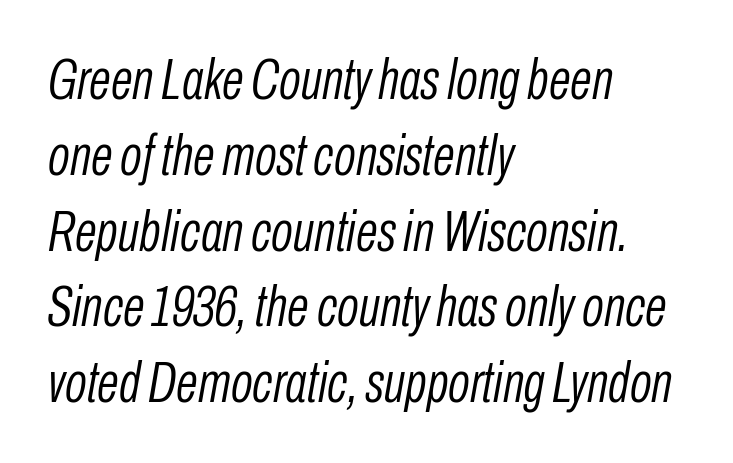
A classic flush-left, rag-right setting is used for this passage. The glyphs look as if they've been sheared to an angle. The rendering uses a moderate line-height, typical for paragraphs. A typesetter would call this proportional, since set widths differ per character. The letterforms sit at book weight or below.
